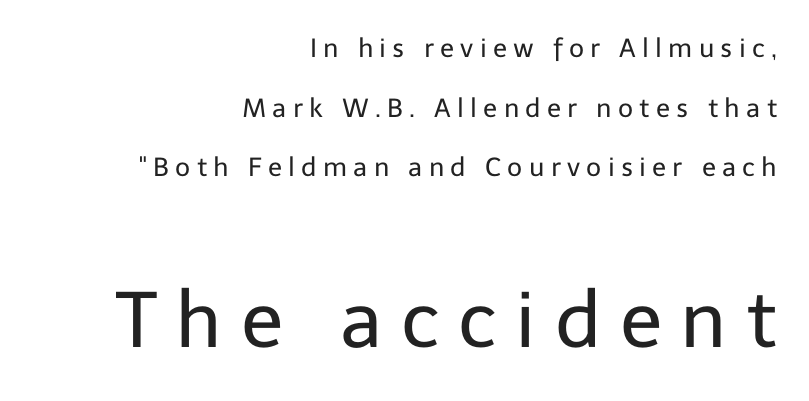
{"serif": "no", "italic": "no", "bold": "no", "weight": "regular", "width": "normal", "stroke_contrast": "low", "x_height": "medium", "monospaced": "no", "underline": "no", "align": "right", "line_spacing": "loose", "line_spacing_ratio": 2.29, "letter_spacing": "wide", "letter_spacing_em": 0.24, "larger_block": "second", "size_ratio": 3.0, "glyph_px": 78}
